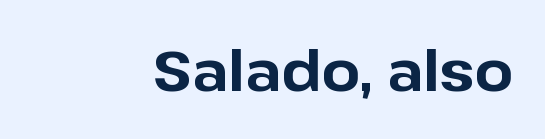
Q: Is the text bold? A: Yes.
Q: Is the text italic (slanted)? A: No, it is upright.
Q: Is the typeface a serif or a sans-serif typeface? A: Sans-serif.
Q: Is the text underlined? A: No.
Q: How is the paragraph aligned? A: Right-aligned.
Q: Is the spacing between letters normal or unusually wide? A: Normal.
Q: Width (condensed, normal, or wide)? A: Normal.
Q: Stroke contrast? A: Low.
Q: x-height? A: Medium.
Q: Monospaced? A: No.
